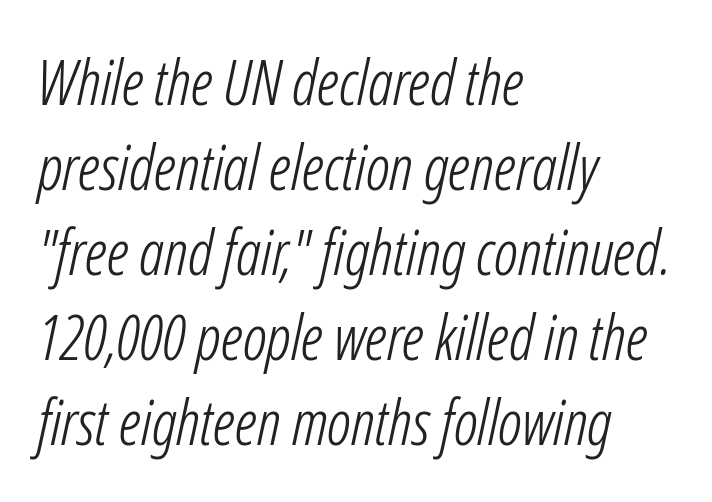
Clear beneath every line of the passage. In CSS terms this would be text-align: left. Students, observe: this is what conventionally led text looks like. These lines are rendered in a variable-pitch font.
